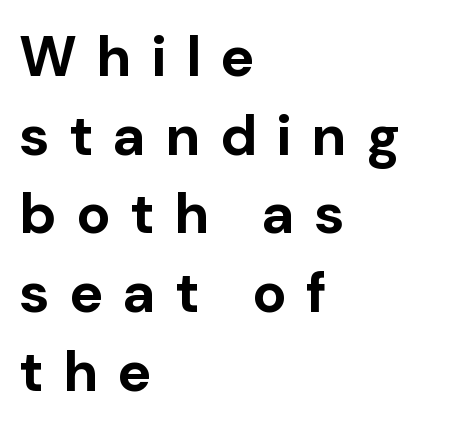
Q: Is the text bold? A: Yes.
Q: Is the text italic (slanted)? A: No, it is upright.
Q: Is the typeface a serif or a sans-serif typeface? A: Sans-serif.
Q: Is the text underlined? A: No.
Q: How is the paragraph aligned? A: Left-aligned.
Q: Is the spacing between letters normal or unusually wide? A: Unusually wide.
Q: Is the spacing between lines tight, normal or loose? A: Normal.
Q: Width (condensed, normal, or wide)? A: Normal.
Q: Stroke contrast? A: Low.
Q: x-height? A: Medium.
Q: Monospaced? A: No.
